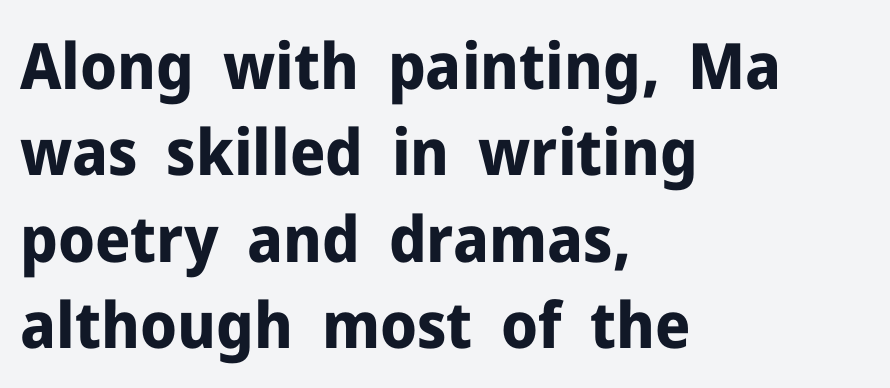
{"serif": "no", "italic": "no", "bold": "yes", "weight": "bold", "width": "normal", "stroke_contrast": "low", "x_height": "medium", "monospaced": "no", "underline": "no", "align": "left", "line_spacing": "normal", "line_spacing_ratio": 1.35, "letter_spacing": "normal", "letter_spacing_em": 0.0, "glyph_px": 64}
